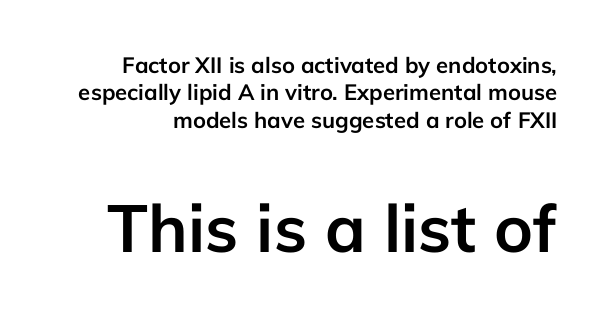
Q: Is the text bold? A: Yes.
Q: Is the text italic (slanted)? A: No, it is upright.
Q: Is the typeface a serif or a sans-serif typeface? A: Sans-serif.
Q: Is the text underlined? A: No.
Q: Is the spacing between letters normal or unusually wide? A: Normal.
Q: Is the spacing between lines tight, normal or loose? A: Normal.
Q: Which block of text is set in a larger size, the first (top) or the second (bottom)? A: The second (bottom) one.
Q: Width (condensed, normal, or wide)? A: Normal.
Q: Stroke contrast? A: Low.
Q: x-height? A: Medium.
Q: Monospaced? A: No.
